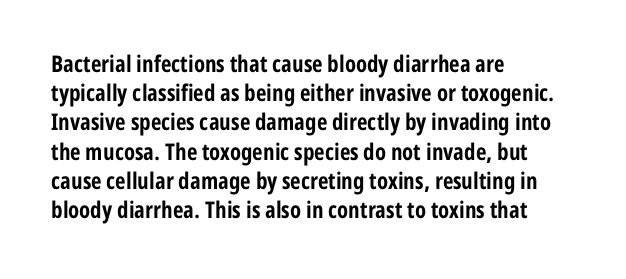
Q: Is the text bold? A: Yes.
Q: Is the text italic (slanted)? A: No, it is upright.
Q: Is the text underlined? A: No.
Q: How is the paragraph aligned? A: Left-aligned.
Q: Is the spacing between letters normal or unusually wide? A: Normal.
Q: Is the spacing between lines tight, normal or loose? A: Normal.
